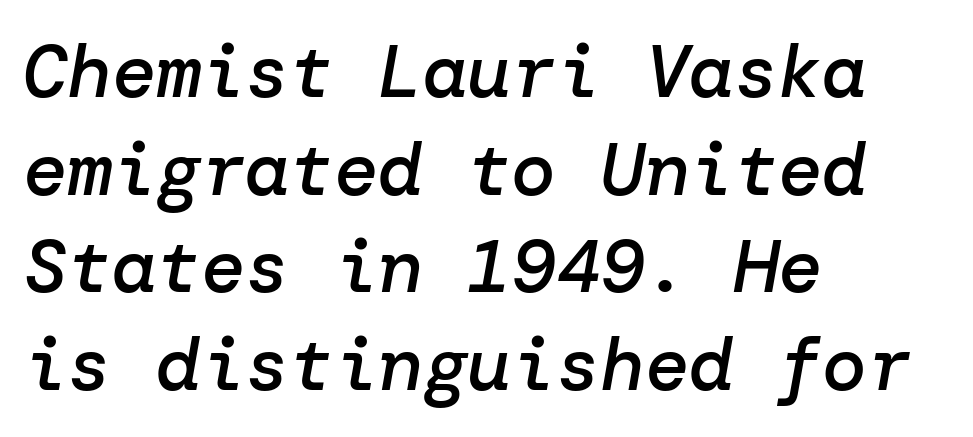
{"italic": "yes", "lean": "right", "slant_degrees": 10, "bold": "semi", "weight": "semibold", "width": "normal", "stroke_contrast": "low", "x_height": "medium", "underline": "no", "align": "left", "line_spacing": "normal", "line_spacing_ratio": 1.32, "letter_spacing": "normal", "letter_spacing_em": 0.0, "glyph_px": 74}
